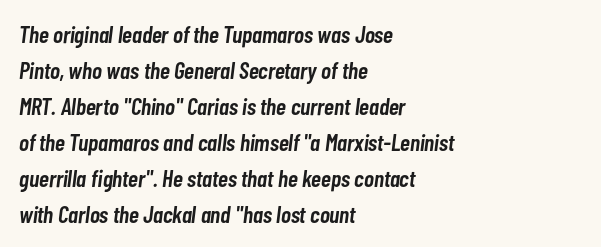
{"italic": "yes", "lean": "right", "slant_degrees": 7, "bold": "semi", "underline": "no", "align": "left", "line_spacing": "normal", "line_spacing_ratio": 1.5, "letter_spacing": "normal", "letter_spacing_em": 0.0, "glyph_px": 24}
